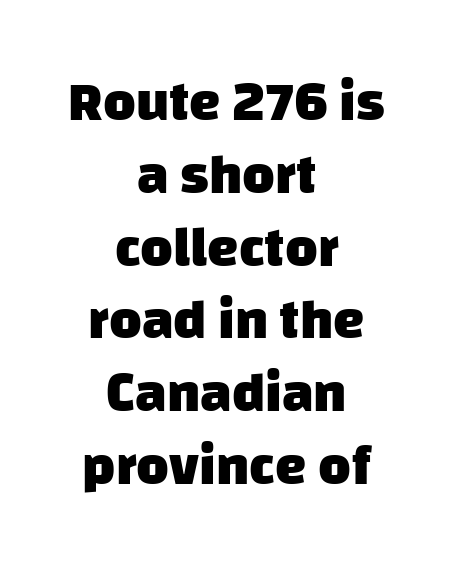
{"serif": "no", "bold": "yes", "weight": "heavy", "width": "normal", "stroke_contrast": "low", "x_height": "large", "monospaced": "no", "underline": "no", "align": "center", "line_spacing": "normal", "line_spacing_ratio": 1.3, "letter_spacing": "normal", "letter_spacing_em": 0.0, "glyph_px": 56}
